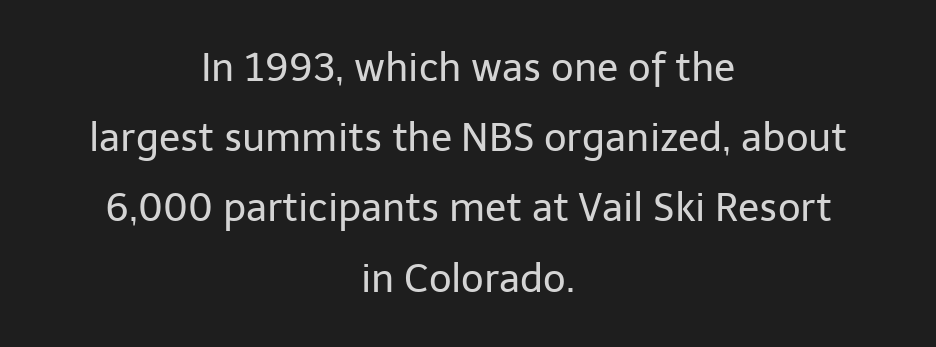
Words appear dense and cohesive because spacing is normal. In terms of posture, this sample is upright. Glance below the letters and you will spot only blank space. Heaviness? Minimal to ordinary, like unemphasized prose.
